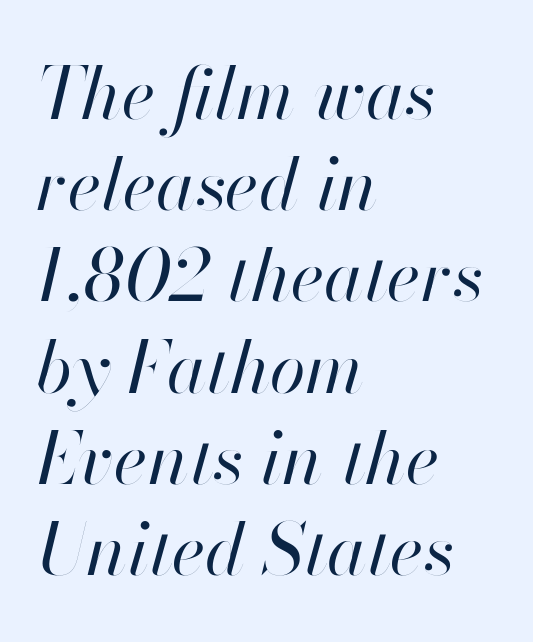
{"italic": "yes", "lean": "right", "slant_degrees": 13, "bold": "no", "weight": "regular", "width": "normal", "stroke_contrast": "high", "x_height": "small", "monospaced": "no", "underline": "no", "align": "left", "line_spacing": "normal", "line_spacing_ratio": 1.25, "letter_spacing": "normal", "letter_spacing_em": 0.0, "glyph_px": 73}
